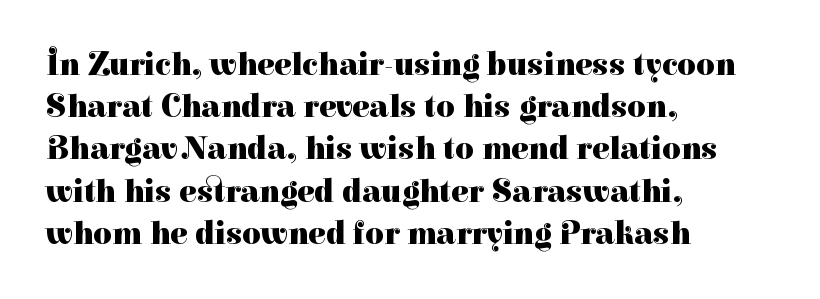
Q: Is the text bold? A: Yes.
Q: Is the text italic (slanted)? A: No, it is upright.
Q: Is the typeface a serif or a sans-serif typeface? A: Serif.
Q: Is the text underlined? A: No.
Q: How is the paragraph aligned? A: Left-aligned.
Q: Is the spacing between letters normal or unusually wide? A: Normal.
Q: Is the spacing between lines tight, normal or loose? A: Normal.
Q: Width (condensed, normal, or wide)? A: Normal.
Q: Stroke contrast? A: High.
Q: x-height? A: Medium.
Q: Monospaced? A: No.
